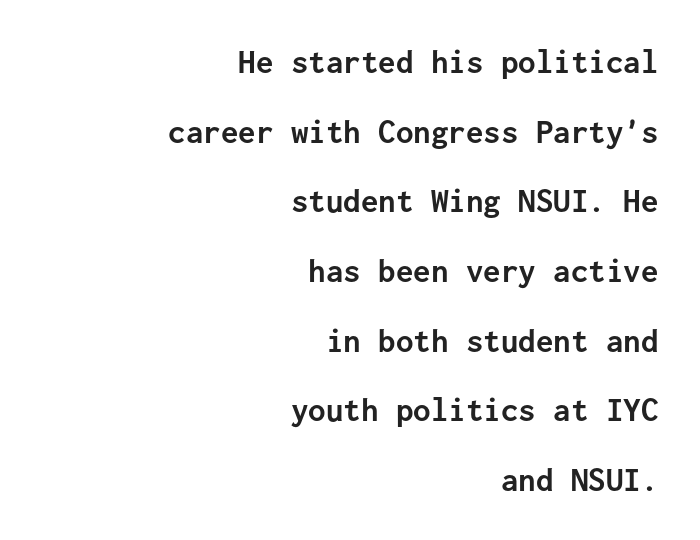
{"serif": "no", "italic": "no", "bold": "yes", "weight": "semibold", "width": "normal", "stroke_contrast": "low", "x_height": "medium", "monospaced": "yes", "underline": "no", "align": "right", "line_spacing": "loose", "line_spacing_ratio": 1.99, "letter_spacing": "normal", "letter_spacing_em": 0.0, "glyph_px": 35}
